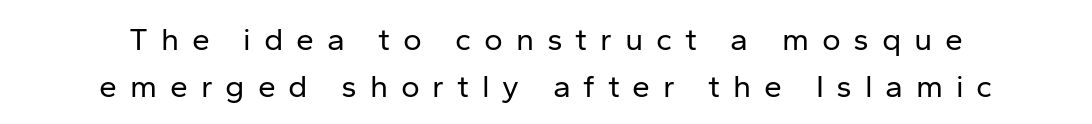
Q: Is the text bold? A: No.
Q: Is the text italic (slanted)? A: No, it is upright.
Q: Is the typeface a serif or a sans-serif typeface? A: Sans-serif.
Q: Is the text underlined? A: No.
Q: How is the paragraph aligned? A: Centered.
Q: Is the spacing between letters normal or unusually wide? A: Unusually wide.
Q: Is the spacing between lines tight, normal or loose? A: Normal.
Q: Width (condensed, normal, or wide)? A: Normal.
Q: Stroke contrast? A: Low.
Q: x-height? A: Medium.
Q: Monospaced? A: No.
